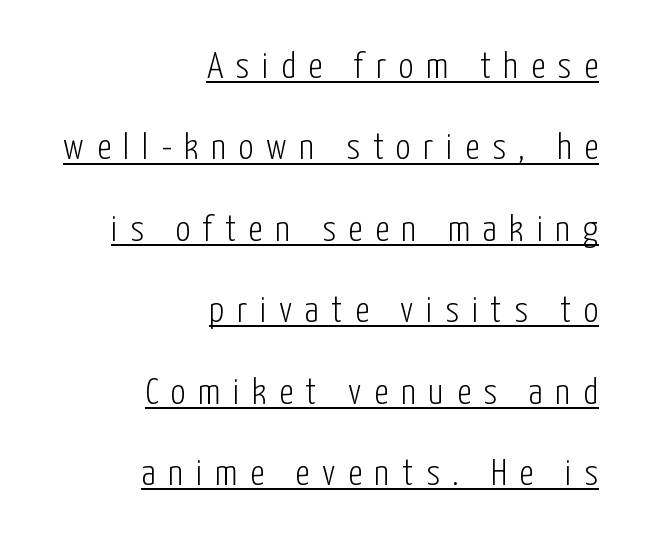
Is the letter spacing exaggerated? Yes — the characters are pushed far apart. Line ends are locked; line starts wander. Leading is clearly above the norm, producing a sparse column. The typography opts for an upright posture over an oblique one. Look at the bottom of the vertical strokes: they stop flat, with no serifs.
